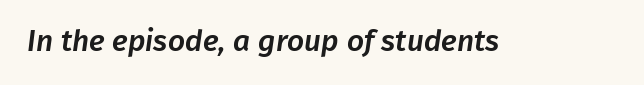
This sample uses a sans-serif face. The baseline area is clear. A typesetter would call this proportional, since set widths differ per character. This sample uses plain, unmodified letter spacing.
